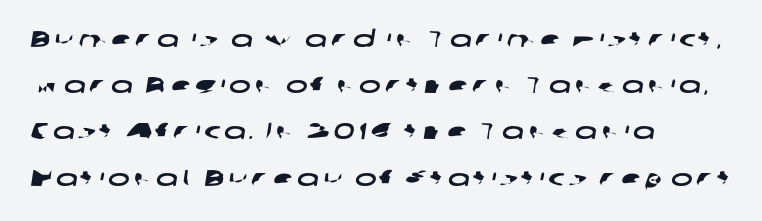
The image shows 23 px text type; set left-aligned, loose line spacing (2.01x), not underlined.
